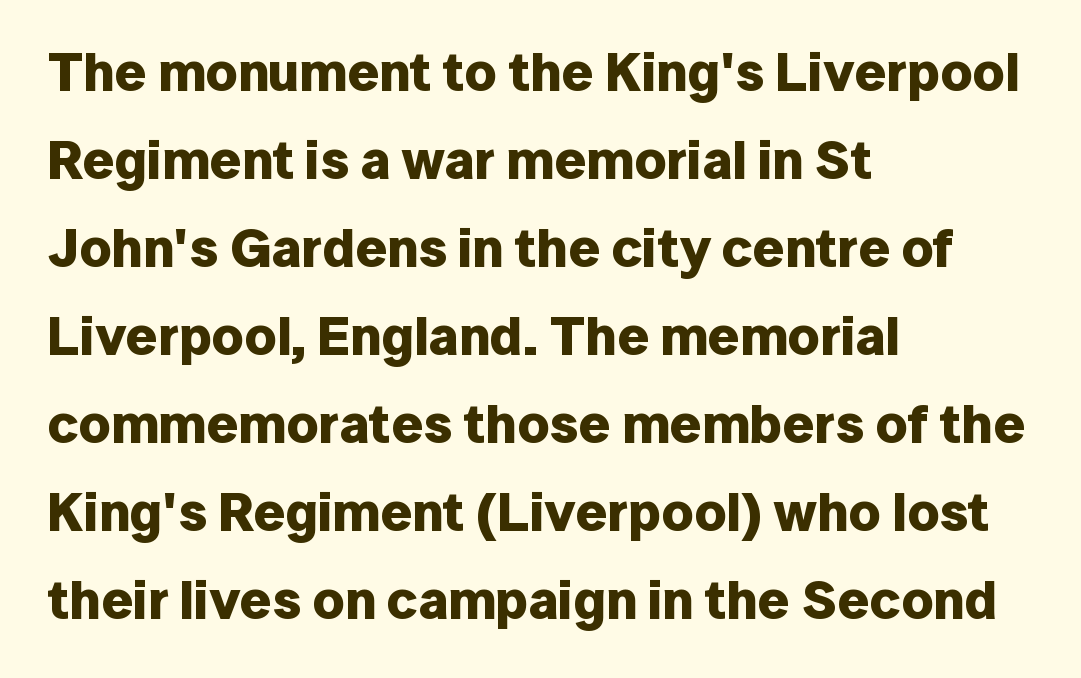
{"serif": "no", "italic": "no", "bold": "yes", "weight": "bold", "width": "normal", "stroke_contrast": "low", "x_height": "medium", "monospaced": "no", "underline": "no", "align": "left", "line_spacing": "normal", "line_spacing_ratio": 1.6, "letter_spacing": "normal", "letter_spacing_em": 0.0, "glyph_px": 55}
